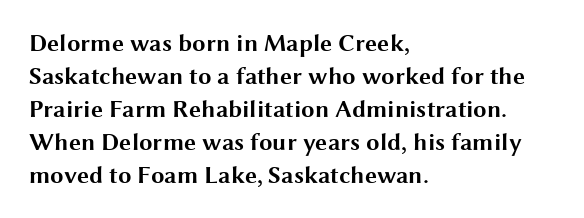
The image shows 24 px bold type, upright; set left-aligned, normal line spacing (1.37x), normal letter spacing, not underlined.
